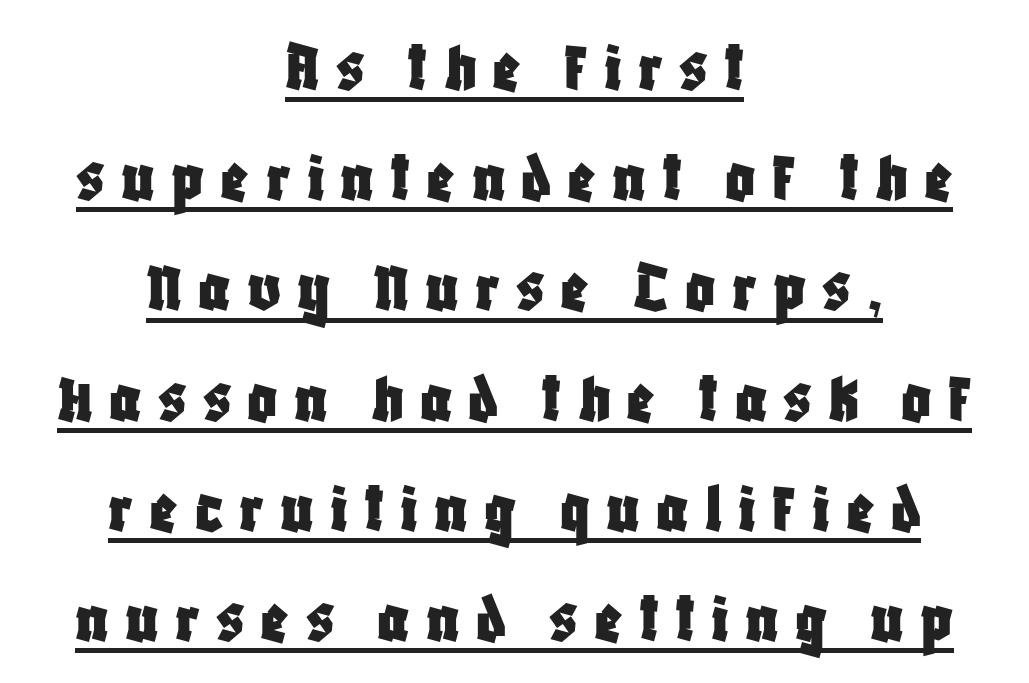
{"serif": "no", "italic": "no", "width": "condensed", "stroke_contrast": "low", "x_height": "large", "monospaced": "no", "underline": "yes", "align": "center", "line_spacing": "normal", "line_spacing_ratio": 1.51, "letter_spacing": "wide", "letter_spacing_em": 0.22, "glyph_px": 73}
